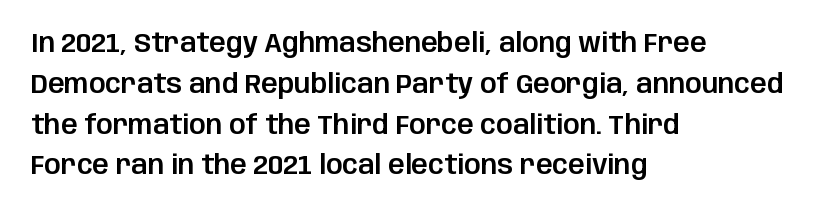
The space between consecutive lines is moderate. This sample uses plain, unmodified letter spacing. Layout note: lines flush left. No italicization has been applied; the sample stays upright. The passage shown is not underscored anywhere.
